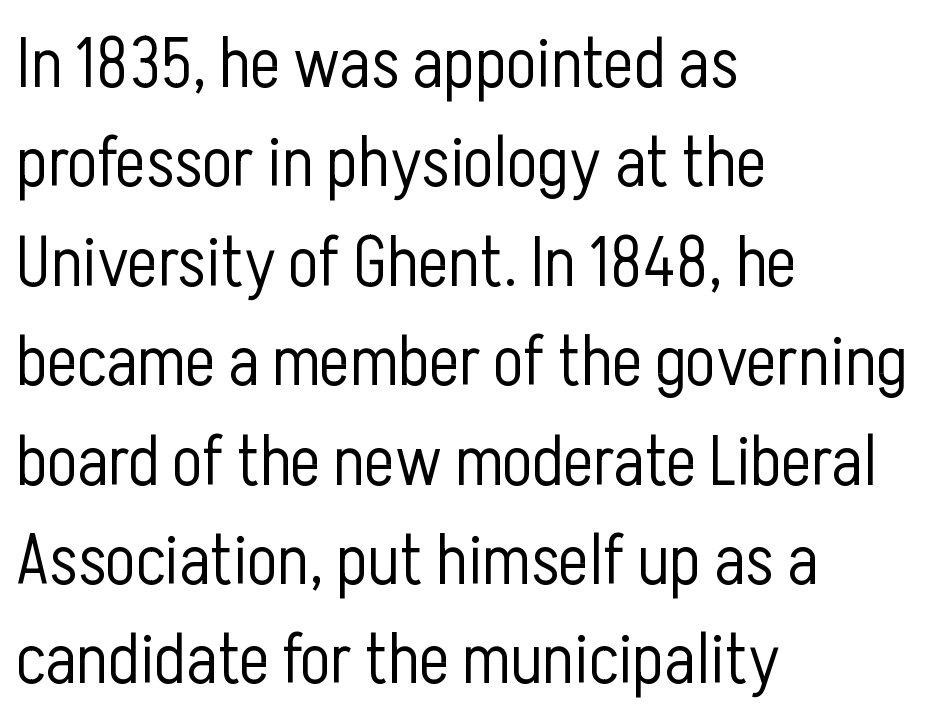
The image shows 71 px light, condensed sans-serif type, upright; set left-aligned, normal line spacing (1.4x), normal letter spacing, not underlined; low stroke contrast and a medium x-height.
